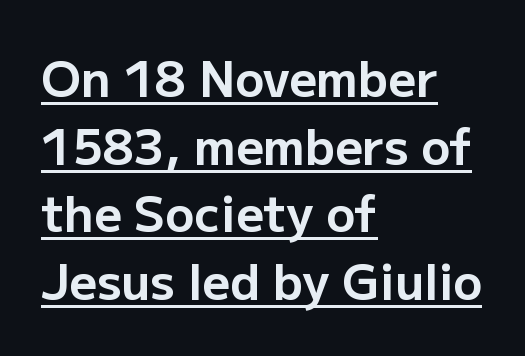
Vertical spacing — default. Note the varied advance widths — an 'i' is clearly narrower than an 'm'. The passage shown is underscored from start to finish. These lines are composed in type without serifs. Here the glyphs are tracked normally, forming tight word shapes.
